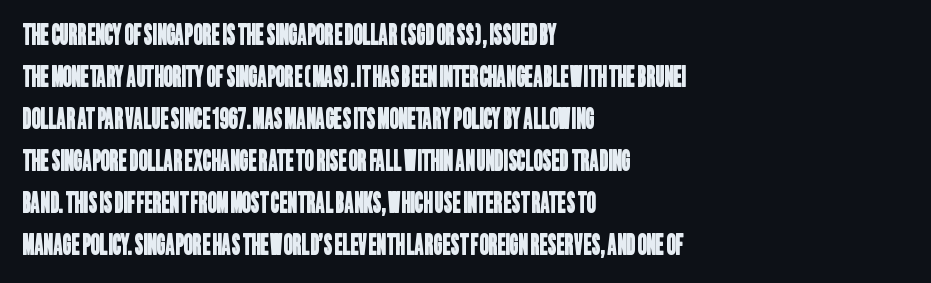
{"serif": "no", "width": "condensed", "stroke_contrast": "low", "x_height": "large", "monospaced": "no", "underline": "no", "align": "left", "line_spacing": "normal", "line_spacing_ratio": 1.5, "letter_spacing": "normal", "letter_spacing_em": 0.0, "glyph_px": 28}
